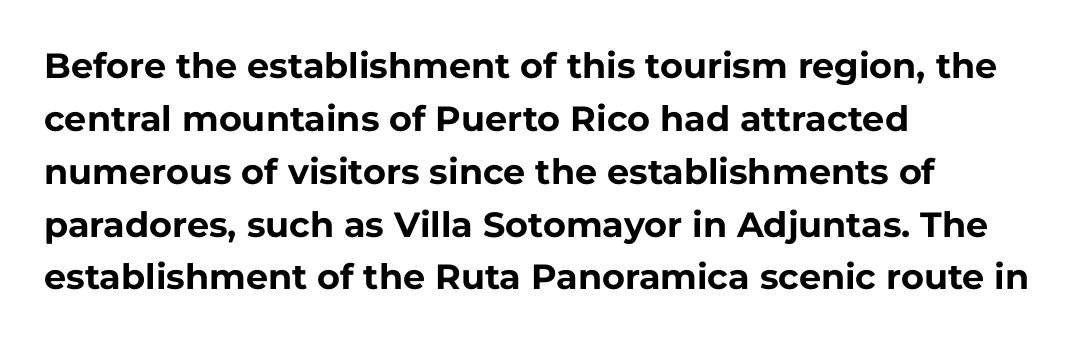
Q: Is the text bold? A: Yes.
Q: Is the text italic (slanted)? A: No, it is upright.
Q: Is the typeface a serif or a sans-serif typeface? A: Sans-serif.
Q: Is the text underlined? A: No.
Q: How is the paragraph aligned? A: Left-aligned.
Q: Is the spacing between letters normal or unusually wide? A: Normal.
Q: Is the spacing between lines tight, normal or loose? A: Normal.
Q: Width (condensed, normal, or wide)? A: Normal.
Q: Stroke contrast? A: Low.
Q: x-height? A: Medium.
Q: Monospaced? A: No.
